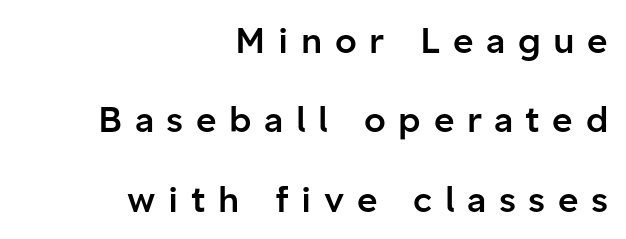
The image shows 35 px semibold sans-serif type, upright; set right-aligned, loose line spacing (2.27x), unusually wide letter spacing (+0.36 em), not underlined; low stroke contrast and a medium x-height.
